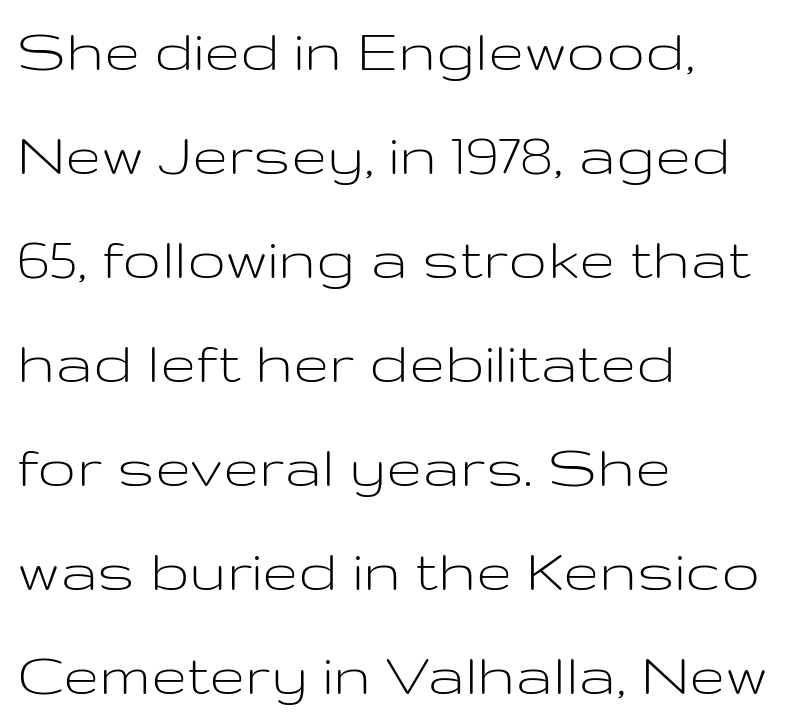
The image shows 65 px light, wide sans-serif type, upright; set left-aligned, normal line spacing (1.6x), normal letter spacing, not underlined; low stroke contrast and a medium x-height.
